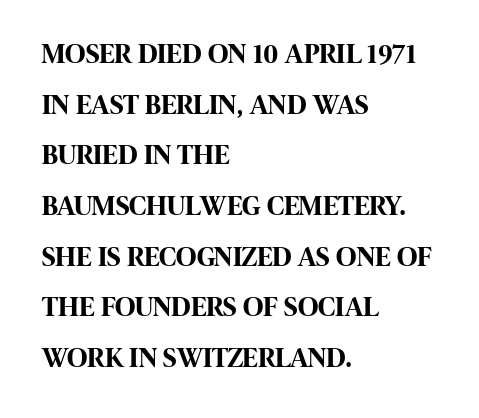
Unlike italic type, these characters show no tilt at all. This rendering uses left alignment, leaving the right contour irregular. Summary of weight: heavy, a full bold. Do the characters align in a grid? No, the font is proportional.
